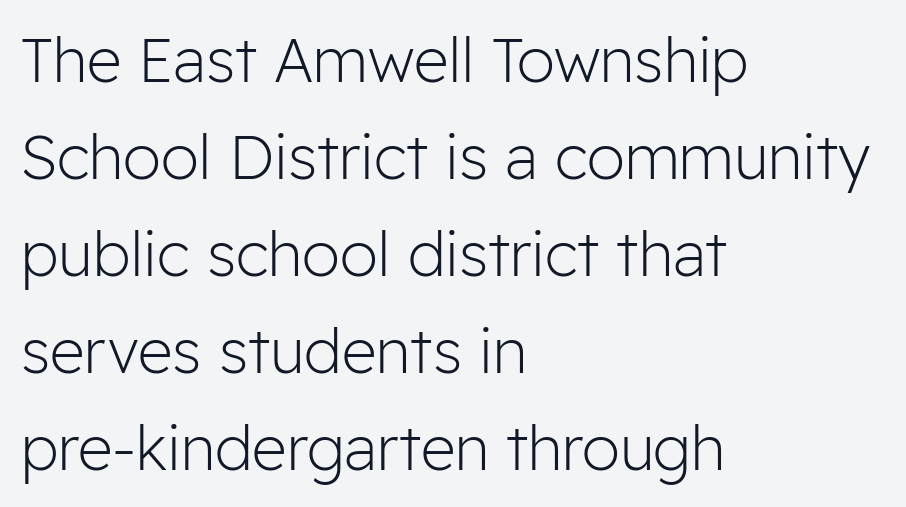
The image shows 61 px light sans-serif type, upright; set left-aligned, normal line spacing (1.59x), normal letter spacing, not underlined; low stroke contrast and a medium x-height.
